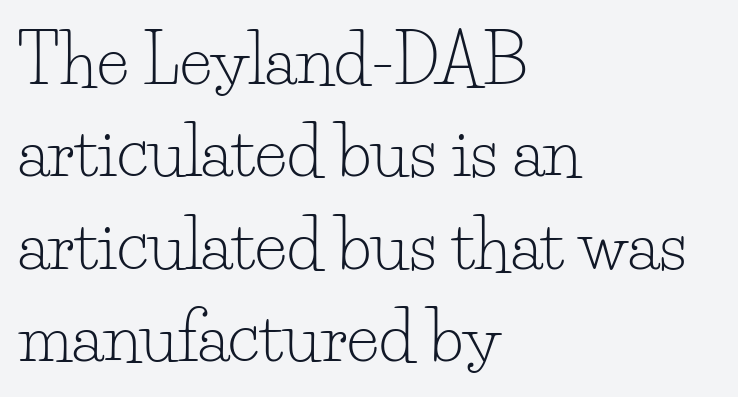
Glyph-to-glyph distance matches everyday printed text. This reads as an unemphasized weight, regular at the heaviest. When letters stand straight like this, we call the style roman or upright. The font family rendered here belongs to the serif group.
